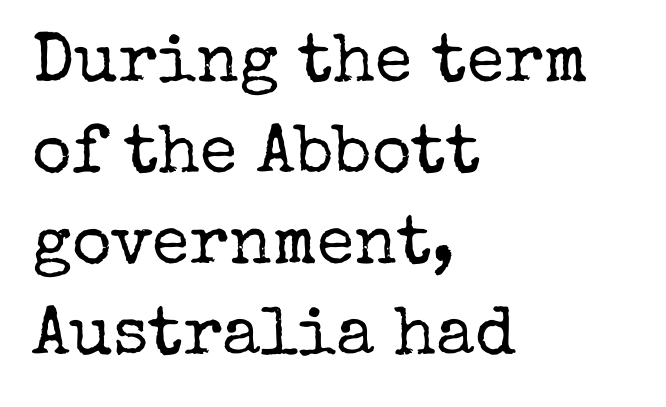
The image shows 68 px regular-weight serif type, upright; set left-aligned, normal line spacing (1.34x), normal letter spacing, not underlined; low stroke contrast and a medium x-height.
